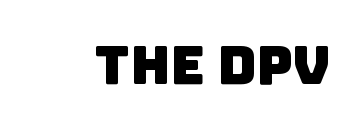
Here the designer chose a conventional face with non-uniform glyph widths. Type style note: lacks serifs. The space beneath each line is pristine and unruled. What stands out about the letter spacing? Nothing — it is the standard amount.
